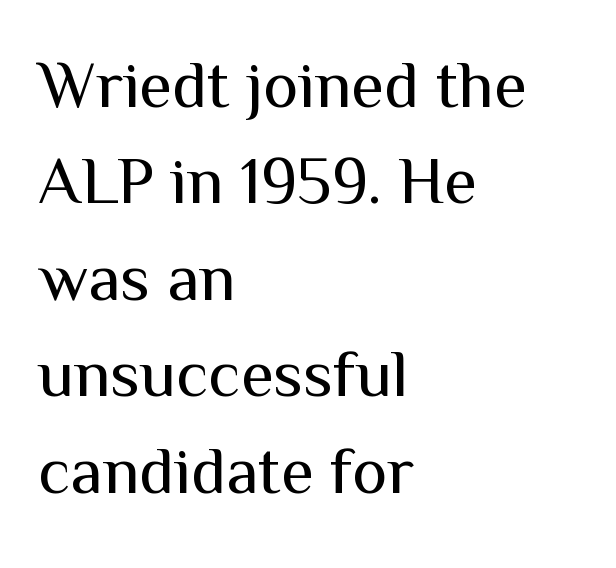
Q: Is the text bold? A: No.
Q: Is the text italic (slanted)? A: No, it is upright.
Q: Is the typeface a serif or a sans-serif typeface? A: Sans-serif.
Q: Is the text underlined? A: No.
Q: How is the paragraph aligned? A: Left-aligned.
Q: Is the spacing between letters normal or unusually wide? A: Normal.
Q: Is the spacing between lines tight, normal or loose? A: Normal.
Q: Width (condensed, normal, or wide)? A: Normal.
Q: Stroke contrast? A: Medium.
Q: x-height? A: Medium.
Q: Monospaced? A: No.
